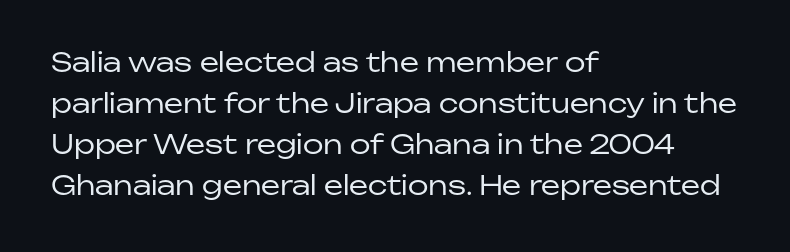
Q: Is the text bold? A: No.
Q: Is the text italic (slanted)? A: No, it is upright.
Q: Is the text underlined? A: No.
Q: How is the paragraph aligned? A: Left-aligned.
Q: Is the spacing between letters normal or unusually wide? A: Normal.
Q: Is the spacing between lines tight, normal or loose? A: Normal.
